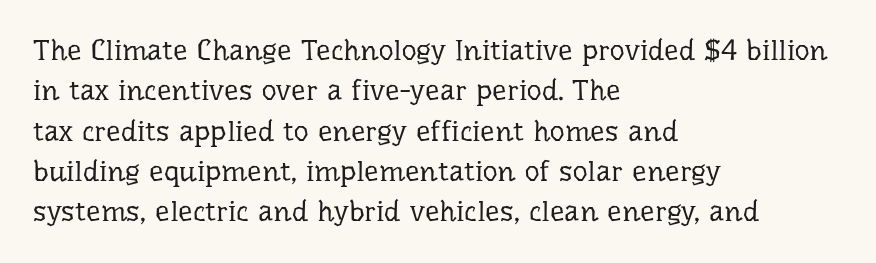
The image shows 29 px regular-weight serif type, upright; set left-aligned, normal line spacing (1.39x), normal letter spacing, not underlined; low stroke contrast and a medium x-height.
